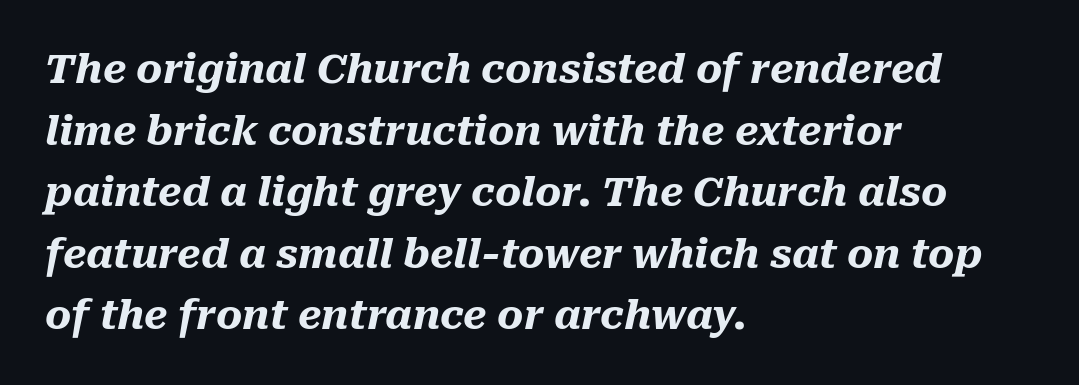
These lines are rendered in a variable-pitch font. In CSS terms this would be text-align: left. Check under the words: just untouched page. Chunky letters — that's bold for sure. A typesetter would call this leading conventional body-copy spacing.
